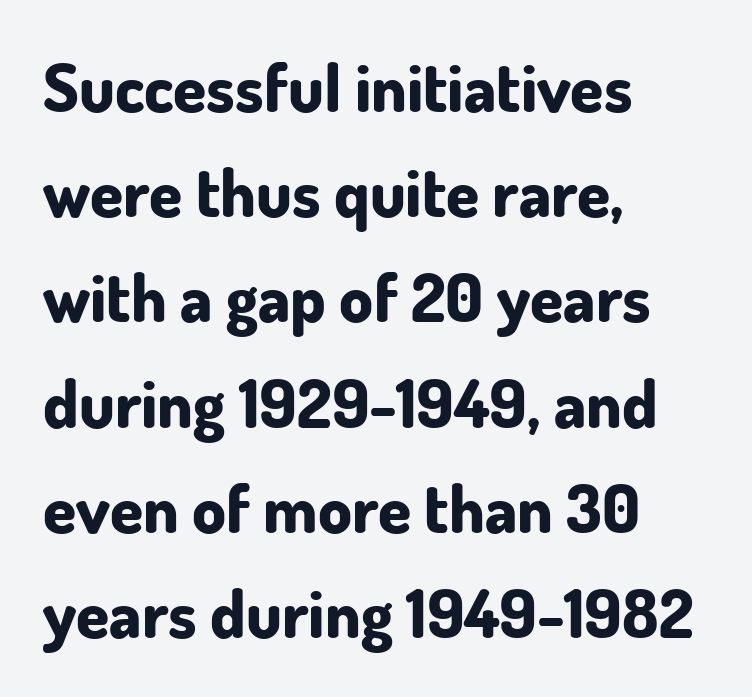
{"serif": "no", "italic": "no", "bold": "yes", "weight": "bold", "width": "normal", "stroke_contrast": "low", "x_height": "small", "monospaced": "no", "underline": "no", "align": "left", "line_spacing": "normal", "line_spacing_ratio": 1.57, "letter_spacing": "normal", "letter_spacing_em": 0.0, "glyph_px": 67}
